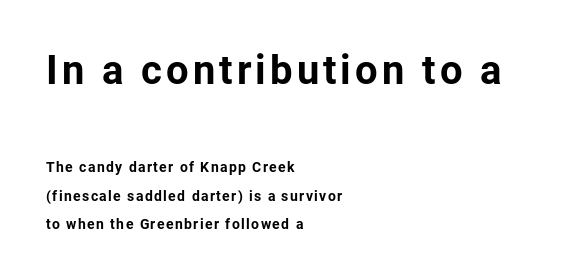
The passage shown begins with its larger block and ends with its smaller one. Unlike italic type, these characters show no tilt at all. Set as a true bold cut, around the 700 mark. Stroke terminals: plain, sans-serif.
